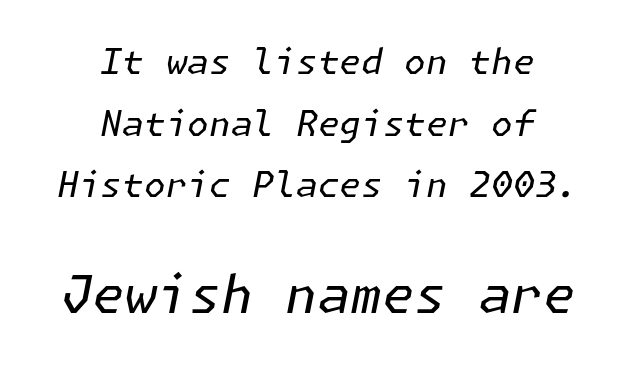
Characters are canted at an angle relative to the baseline's perpendicular. The line texture is even and compact thanks to regular tracking. Here the second block reads like a headline and the first like body copy. Reading down the block, each line starts at a different indent, mirrored at its end.
